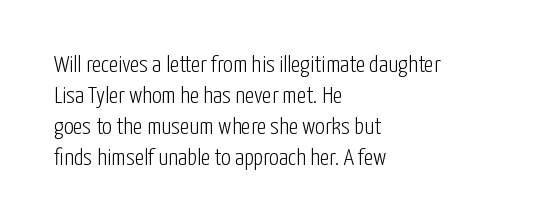
{"italic": "no", "bold": "no", "underline": "no", "align": "left", "line_spacing": "normal", "line_spacing_ratio": 1.29, "letter_spacing": "normal", "letter_spacing_em": 0.0, "glyph_px": 24}
